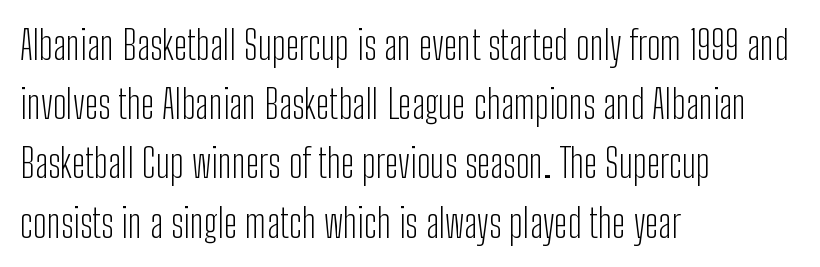
Q: Is the text bold? A: No.
Q: Is the text italic (slanted)? A: No, it is upright.
Q: Is the typeface a serif or a sans-serif typeface? A: Sans-serif.
Q: Is the text underlined? A: No.
Q: How is the paragraph aligned? A: Left-aligned.
Q: Is the spacing between letters normal or unusually wide? A: Normal.
Q: Is the spacing between lines tight, normal or loose? A: Normal.
Q: Width (condensed, normal, or wide)? A: Condensed.
Q: Stroke contrast? A: Low.
Q: x-height? A: Medium.
Q: Monospaced? A: No.
